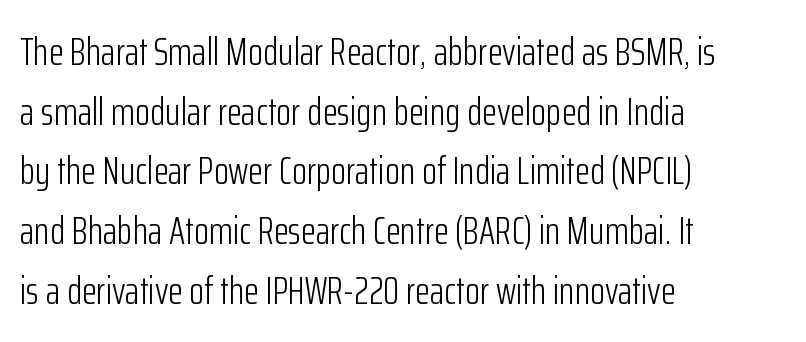
Q: Is the text bold? A: No.
Q: Is the text italic (slanted)? A: No, it is upright.
Q: Is the typeface a serif or a sans-serif typeface? A: Sans-serif.
Q: Is the text underlined? A: No.
Q: How is the paragraph aligned? A: Left-aligned.
Q: Is the spacing between letters normal or unusually wide? A: Normal.
Q: Is the spacing between lines tight, normal or loose? A: Normal.
Q: Width (condensed, normal, or wide)? A: Condensed.
Q: Stroke contrast? A: Low.
Q: x-height? A: Medium.
Q: Monospaced? A: No.
